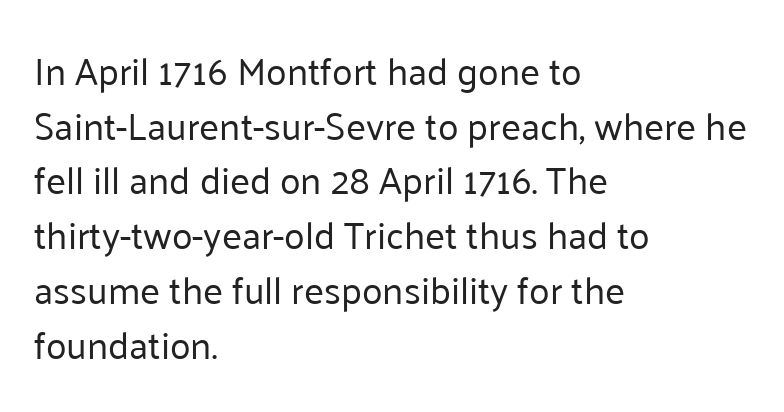
The image shows 38 px regular-weight sans-serif type, upright; set left-aligned, normal line spacing (1.44x), normal letter spacing, not underlined; low stroke contrast and a medium x-height.
